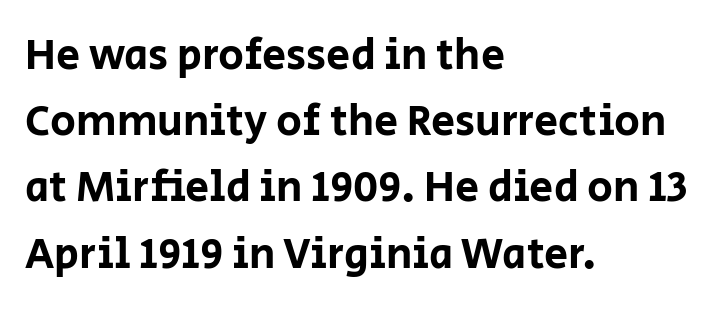
{"serif": "no", "italic": "no", "width": "normal", "stroke_contrast": "low", "x_height": "large", "monospaced": "no", "underline": "no", "align": "left", "line_spacing": "normal", "line_spacing_ratio": 1.54, "letter_spacing": "normal", "letter_spacing_em": 0.0, "glyph_px": 43}
